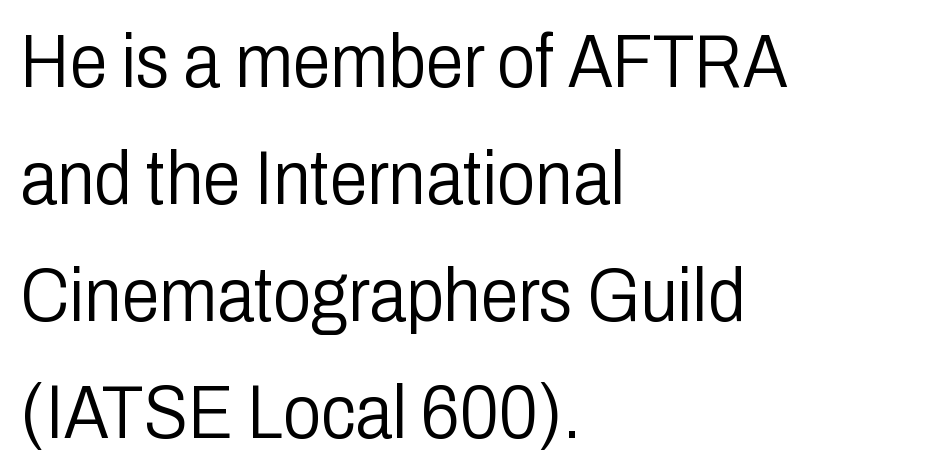
Rows of type keep a routine distance in the vertical direction. You could not count columns in this text — the font is proportionally spaced. The lines in this sample share a left origin and differ only in where they stop. The specimen reads as upright at a glance.
